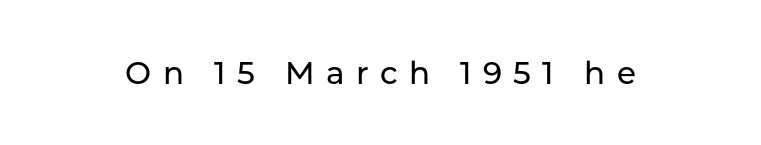
The image shows 31 px sans-serif type, upright; set unusually wide letter spacing (+0.36 em), not underlined; low stroke contrast and a medium x-height.
